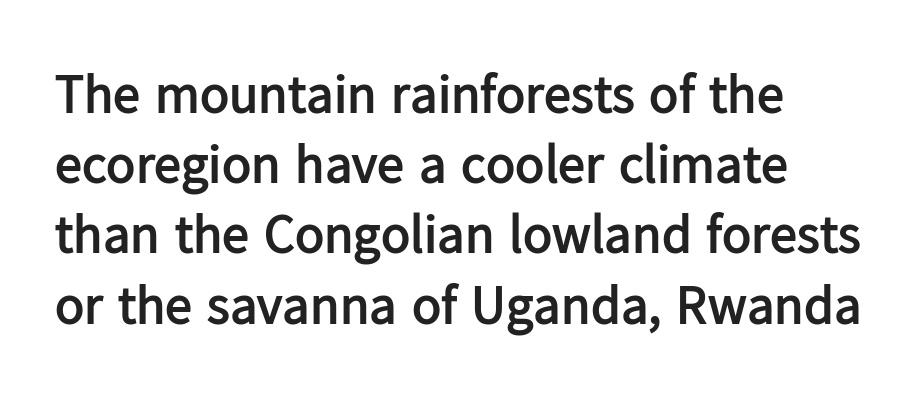
The image shows 54 px semibold sans-serif type, upright; set left-aligned, normal line spacing (1.3x), normal letter spacing, not underlined; low stroke contrast and a medium x-height.
